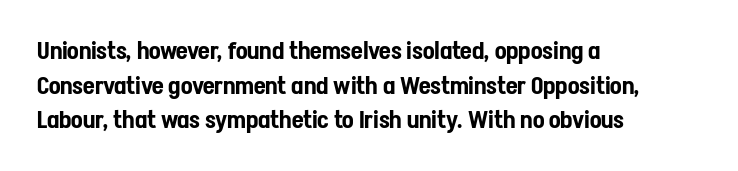
The image shows 24 px text type, upright; set left-aligned, normal line spacing (1.44x), normal letter spacing, not underlined.
